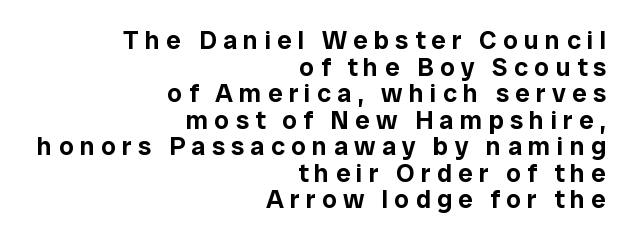
The image shows 26 px text type, upright; set right-aligned, tight line spacing (1.02x), unusually wide letter spacing (+0.24 em), not underlined.
